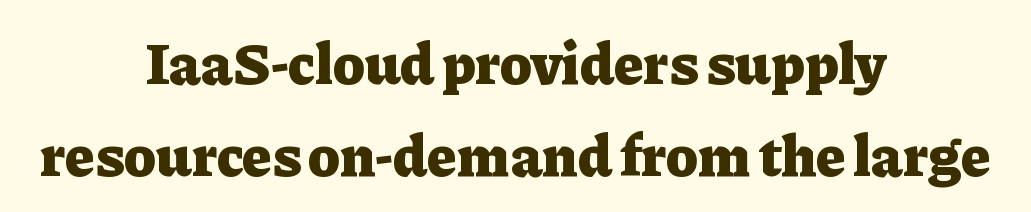
I'd call this a serif setting — the letters wear small feet. Each glyph is drawn with heavy, bold strokes. Horizontal alignment here is central, giving a formal, balanced look. Think of a printed novel: that variable character pitch is what you see here. Is the letter spacing exaggerated? No — it looks like the ordinary default.
